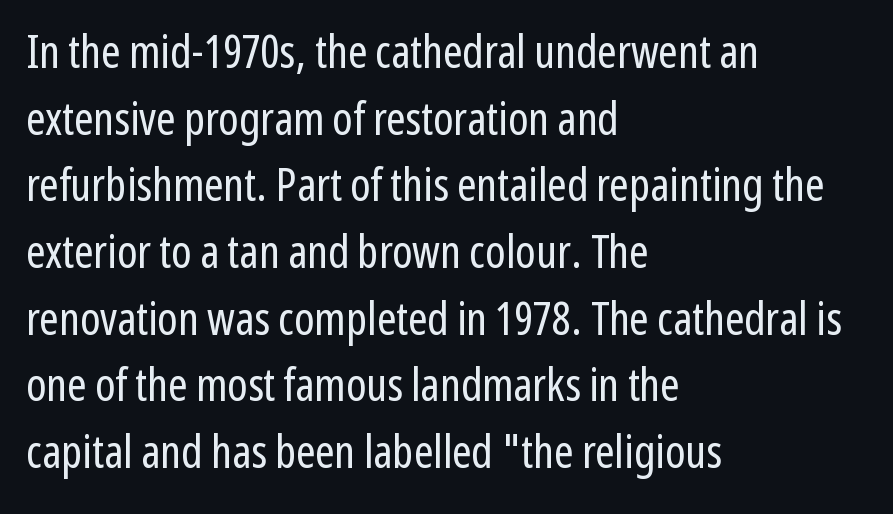
These lines sit exactly where default settings would place them. The face used here is rendered with its standard letterfit. You could not count columns in this text — the font is proportionally spaced. Every character sits straight up, as roman type does. The characters are drawn with everyday or finer stroke widths. Letters rest on an invisible, unmarked baseline.
